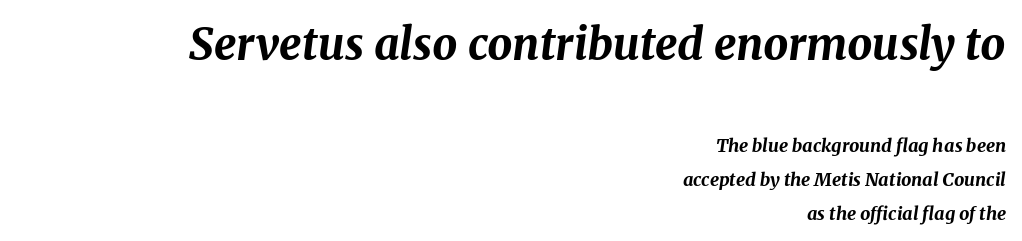
{"italic": "yes", "lean": "right", "slant_degrees": 8, "bold": "yes", "weight": "bold", "width": "normal", "stroke_contrast": "medium", "x_height": "medium", "monospaced": "no", "underline": "no", "align": "right", "line_spacing_ratio": 1.88, "letter_spacing": "normal", "letter_spacing_em": 0.0, "larger_block": "first", "size_ratio": 2.44, "glyph_px": 44}
